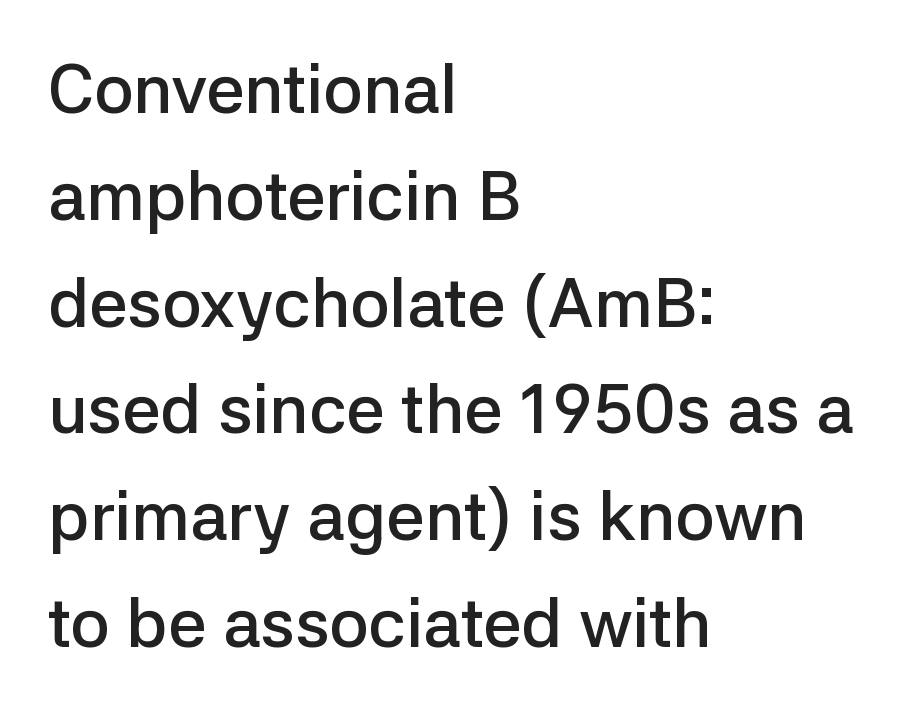
Q: Is the text bold? A: Semi-bold.
Q: Is the text italic (slanted)? A: No, it is upright.
Q: Is the typeface a serif or a sans-serif typeface? A: Sans-serif.
Q: Is the text underlined? A: No.
Q: How is the paragraph aligned? A: Left-aligned.
Q: Is the spacing between letters normal or unusually wide? A: Normal.
Q: Is the spacing between lines tight, normal or loose? A: Normal.
Q: Width (condensed, normal, or wide)? A: Normal.
Q: Stroke contrast? A: Low.
Q: x-height? A: Medium.
Q: Monospaced? A: No.
